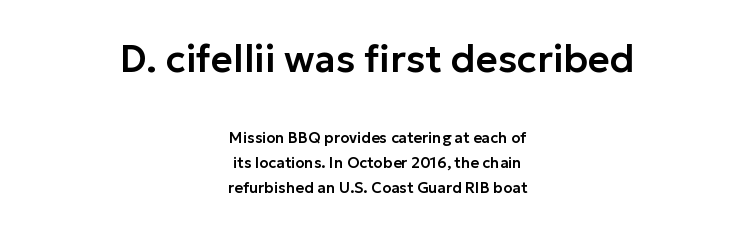
The image shows 38 px sans-serif type, upright; set centered, normal line spacing (1.67x), normal letter spacing, not underlined; the first (top) block is 2.53x larger; low stroke contrast and a medium x-height.
